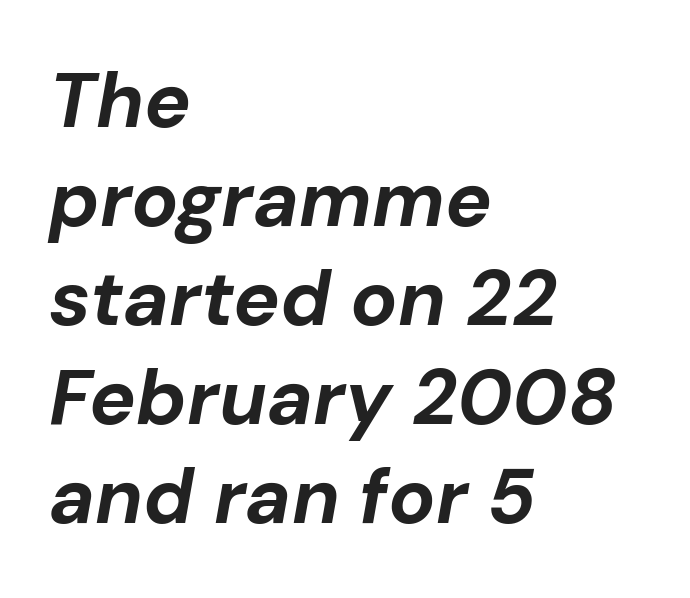
Caption: standard tracking, unaltered. Quick note: underline off. Weight: bold. The passage shown stacks its lines at a standard gap. Varying glyph widths throughout — classic text-font behaviour. This rendering uses left alignment, leaving the right contour irregular.
